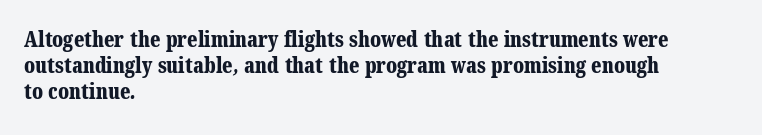
Q: Is the text bold? A: Yes.
Q: Is the text underlined? A: No.
Q: How is the paragraph aligned? A: Left-aligned.
Q: Is the spacing between letters normal or unusually wide? A: Normal.
